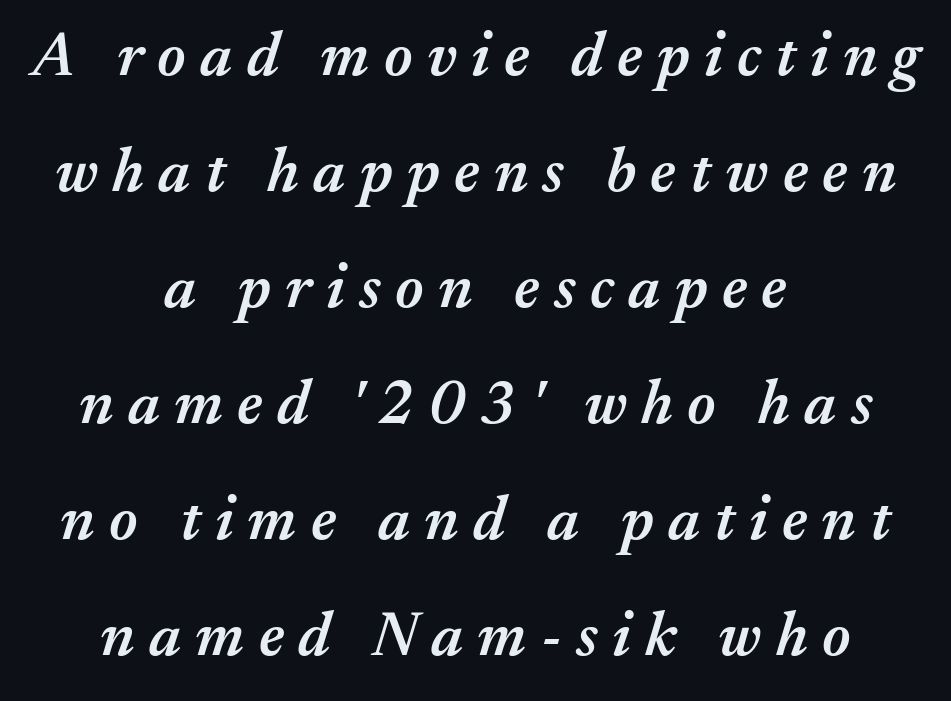
Q: Is the text bold? A: Semi-bold.
Q: Is the text italic (slanted)? A: Yes, it leans right by about 17 degrees.
Q: Is the text underlined? A: No.
Q: How is the paragraph aligned? A: Centered.
Q: Is the spacing between letters normal or unusually wide? A: Unusually wide.
Q: Width (condensed, normal, or wide)? A: Normal.
Q: Stroke contrast? A: Medium.
Q: x-height? A: Medium.
Q: Monospaced? A: No.
